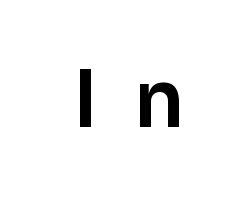
Q: Is the text italic (slanted)? A: No, it is upright.
Q: Is the typeface a serif or a sans-serif typeface? A: Sans-serif.
Q: Is the text underlined? A: No.
Q: Is the spacing between letters normal or unusually wide? A: Unusually wide.
Q: Width (condensed, normal, or wide)? A: Normal.
Q: Stroke contrast? A: Low.
Q: x-height? A: Medium.
Q: Monospaced? A: No.
